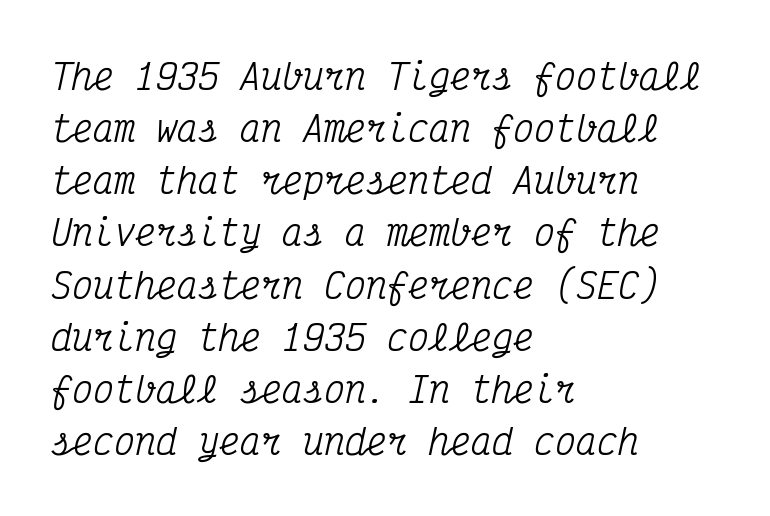
The lines sit at an ordinary, default distance from one another. These lines are rendered in a fixed-pitch font. Quick note: italic. This is serif lettering, the kind often seen in printed books. Anything drawn beneath the words? Only blank space. Nobody touched the tracking dial on this one.
